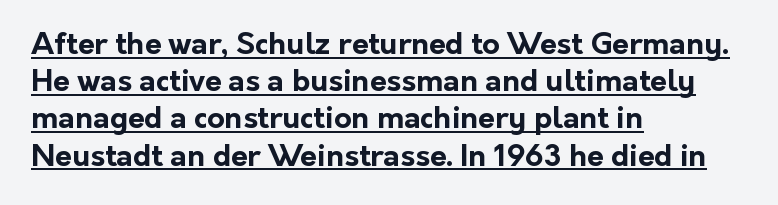
Spacing verdict: proportional, widths tailored to each character. Are there feet on the stems? There aren't — it's a sans. Compared with an ordinary text face, these strokes are far heavier — a full bold. Upright lettering throughout. The compositor pushed each line to the left boundary. Spacing between characters is what you'd get straight out of the box.
